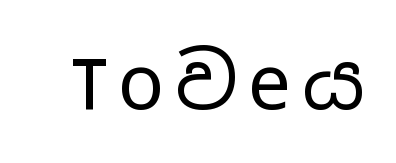
Q: Is the text bold? A: No.
Q: Is the text italic (slanted)? A: No, it is upright.
Q: Is the typeface a serif or a sans-serif typeface? A: Sans-serif.
Q: Is the text underlined? A: No.
Q: Width (condensed, normal, or wide)? A: Wide.
Q: Stroke contrast? A: Low.
Q: x-height? A: Medium.
Q: Monospaced? A: No.
